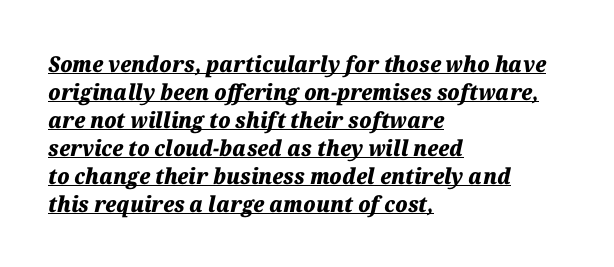
{"italic": "yes", "lean": "right", "slant_degrees": 12, "bold": "yes", "underline": "yes", "align": "left", "line_spacing": "normal", "line_spacing_ratio": 1.27, "letter_spacing": "normal", "letter_spacing_em": 0.0, "glyph_px": 22}
